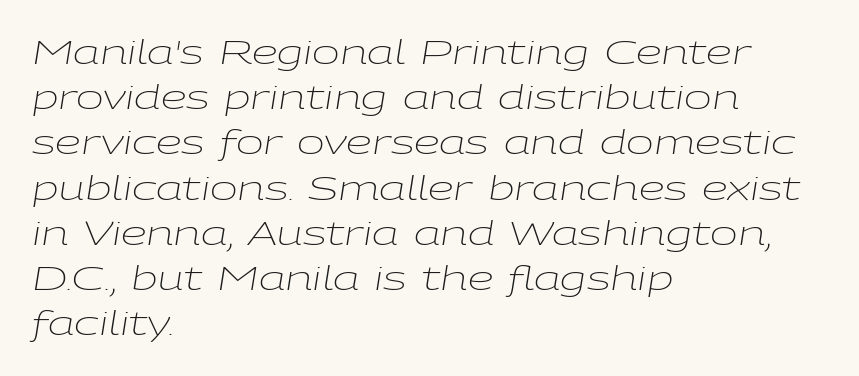
Q: Is the text bold? A: No.
Q: Is the text italic (slanted)? A: Yes, it leans right by about 9 degrees.
Q: Is the text underlined? A: No.
Q: How is the paragraph aligned? A: Left-aligned.
Q: Is the spacing between letters normal or unusually wide? A: Normal.
Q: Is the spacing between lines tight, normal or loose? A: Normal.
Q: Width (condensed, normal, or wide)? A: Wide.
Q: Stroke contrast? A: Low.
Q: x-height? A: Medium.
Q: Monospaced? A: No.
